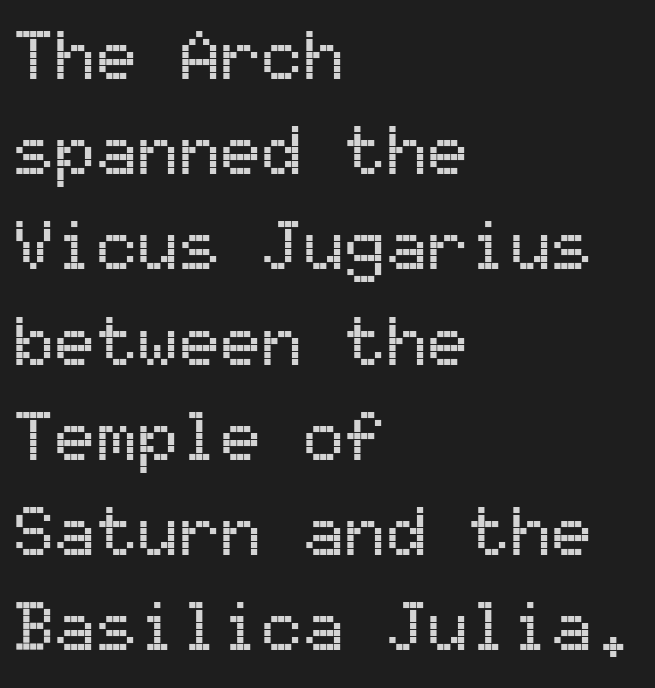
Every character here occupies the same horizontal width, giving the sample a typewriter-like rhythm. Posture: upright roman. Letters rest on an invisible, unmarked baseline. The paragraph has a hard left edge and a soft right edge. Compared with typical body copy, the letter spacing here is the same.
